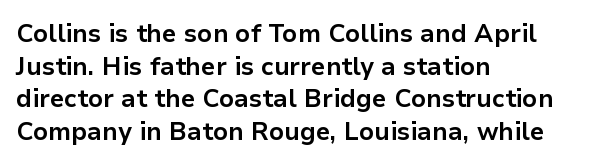
You could call the tracking neutral — neither tight nor loose. Ordinary non-slanted type is in use. Heavy, bold letterforms. Does the copy run flush right? No — it runs flush left. Regular leading.
